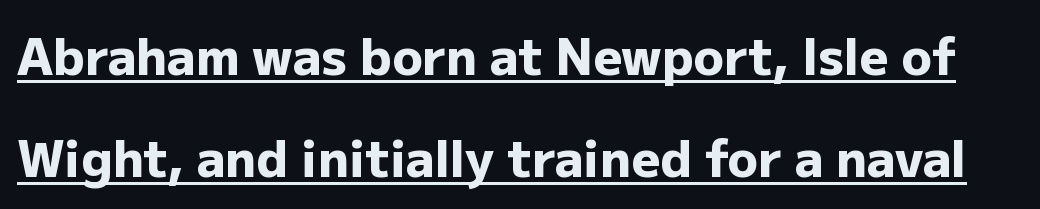
Examine the stroke ends and you'll find no serifs. This is heavy type, rendered in bold. A baseline rule has been typeset under these characters. Upright lettering throughout.
